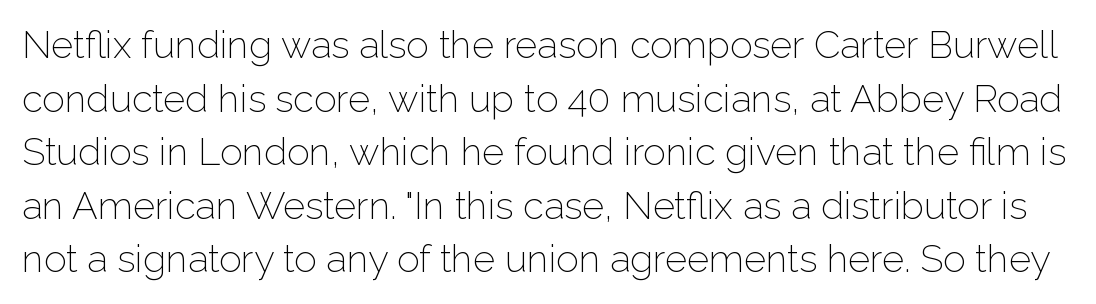
Q: Is the text bold? A: No.
Q: Is the text italic (slanted)? A: No, it is upright.
Q: Is the typeface a serif or a sans-serif typeface? A: Sans-serif.
Q: Is the text underlined? A: No.
Q: Is the spacing between letters normal or unusually wide? A: Normal.
Q: Is the spacing between lines tight, normal or loose? A: Normal.
Q: Width (condensed, normal, or wide)? A: Normal.
Q: Stroke contrast? A: Low.
Q: x-height? A: Medium.
Q: Monospaced? A: No.
